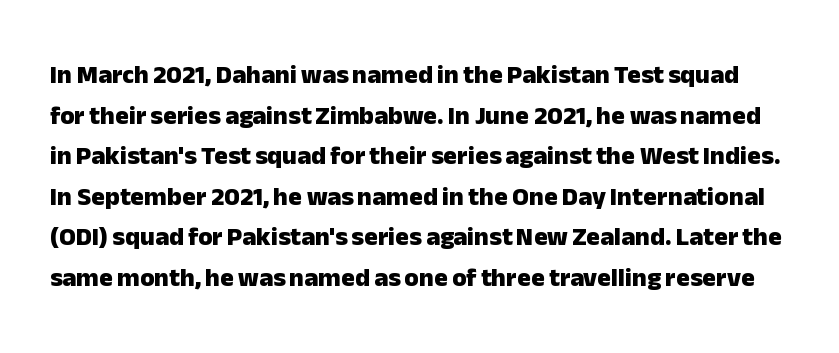
This block has exactly the height ordinary leading produces. Bold? Absolutely — the strokes are thick and heavy. The foot of each line stays bare and open. Inter-character spacing is left at the font's built-in metrics.
